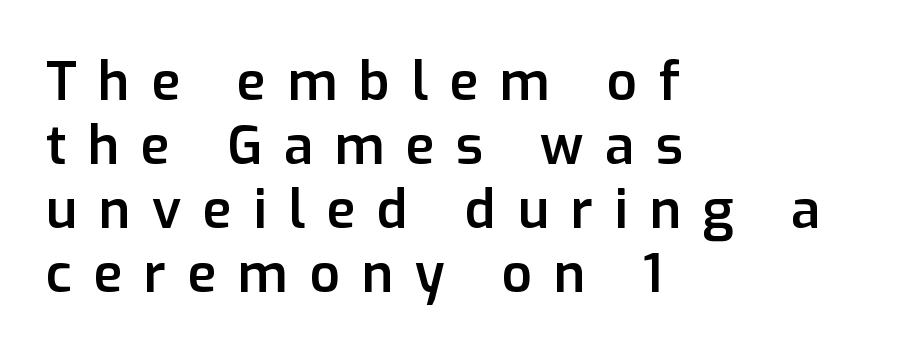
Q: Is the text bold? A: Semi-bold.
Q: Is the text italic (slanted)? A: No, it is upright.
Q: Is the typeface a serif or a sans-serif typeface? A: Sans-serif.
Q: Is the text underlined? A: No.
Q: How is the paragraph aligned? A: Left-aligned.
Q: Is the spacing between letters normal or unusually wide? A: Unusually wide.
Q: Width (condensed, normal, or wide)? A: Normal.
Q: Stroke contrast? A: Low.
Q: x-height? A: Medium.
Q: Monospaced? A: No.
